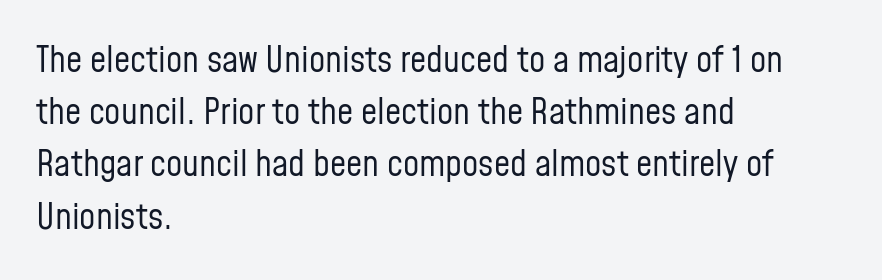
The face used here is proportionally spaced, like ordinary book or web type. These lines sit exactly where default settings would place them. The typeface chosen for these lines omits serifs. Words appear dense and cohesive because spacing is normal. Stroke mass is kept to a normal reading level or below. A roman cut, with each character standing at attention.
